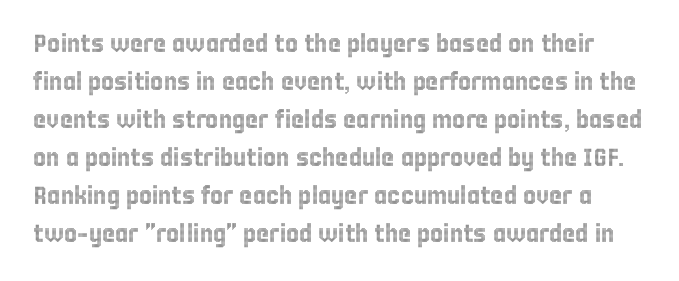
Q: Is the text italic (slanted)? A: No, it is upright.
Q: Is the text underlined? A: No.
Q: Is the spacing between letters normal or unusually wide? A: Normal.
Q: Is the spacing between lines tight, normal or loose? A: Normal.
